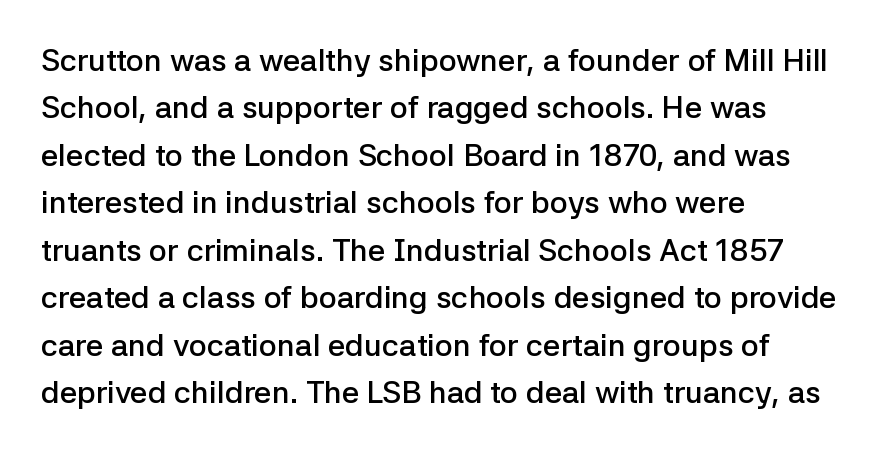
Ascenders rise straight up at ninety degrees. The strokes are fattened partway — semibold, not bold. Character widths vary here, with narrow letters taking less room than wide ones. No word sits above an underline.
